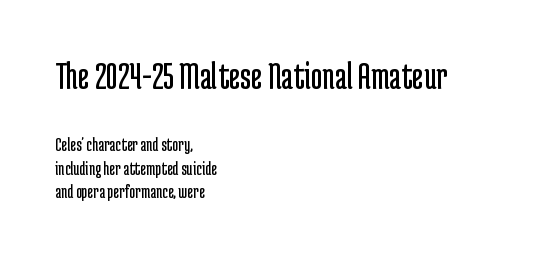
The image shows 40 px regular-weight, condensed sans-serif type, upright; set left-aligned, line spacing 1.18x, normal letter spacing, not underlined; the first (top) block is 2.0x larger; low stroke contrast and a medium x-height.
